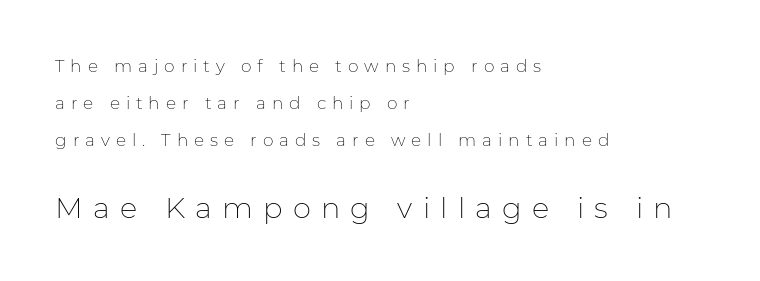
The image shows 29 px thin sans-serif type, upright; set left-aligned, loose line spacing (2.17x), unusually wide letter spacing (+0.35 em), not underlined; the second (bottom) block is 1.71x larger; low stroke contrast and a medium x-height.
